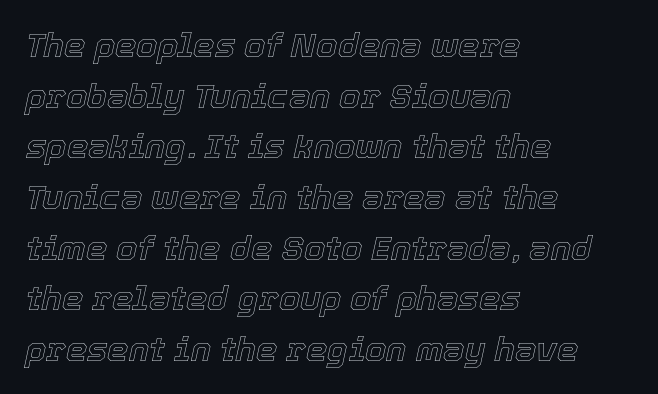
No extra tracking has been applied to these lines. Layout note: lines flush left. Compared with ordinary roman type, these characters are visibly tilted. Quick note: interline space is typical. Think of a printed novel: that variable character pitch is what you see here. The strip under each line holds only bare page.
